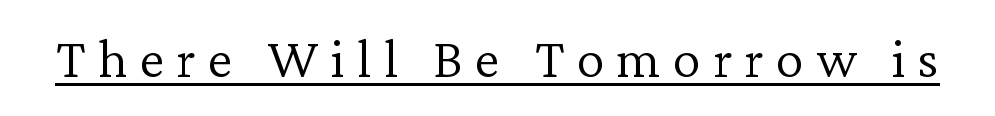
The image shows 56 px light serif type, upright; set unusually wide letter spacing (+0.22 em), underlined; low stroke contrast and a medium x-height.
